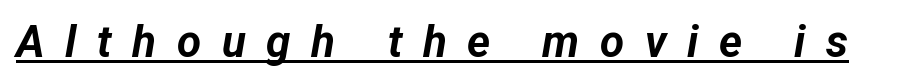
{"italic": "yes", "lean": "right", "slant_degrees": 12, "bold": "yes", "weight": "bold", "width": "normal", "stroke_contrast": "low", "x_height": "medium", "monospaced": "no", "underline": "yes", "letter_spacing": "wide", "letter_spacing_em": 0.47, "glyph_px": 44}
